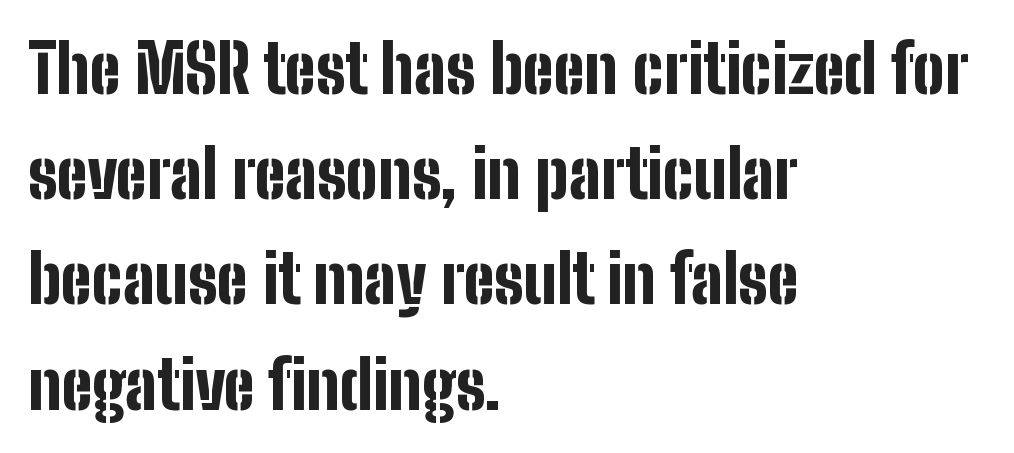
Looks like regular typesetting: each glyph gets only the width it needs. Note: no serifs on the glyphs. The lines in this sample share a left origin and differ only in where they stop. Descenders are the only things crossing below the line. Standard letterfit; no display-style spreading of the glyphs. The lettering holds an erect, upright posture throughout.
